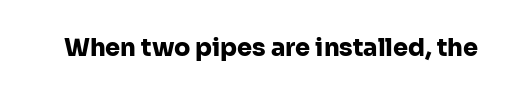
What stands out about the letter spacing? Nothing — it is the standard amount. Upright lettering throughout. Bold? Absolutely — the strokes are thick and heavy. The glyphs are unaccompanied by any horizontal stroke below them.
